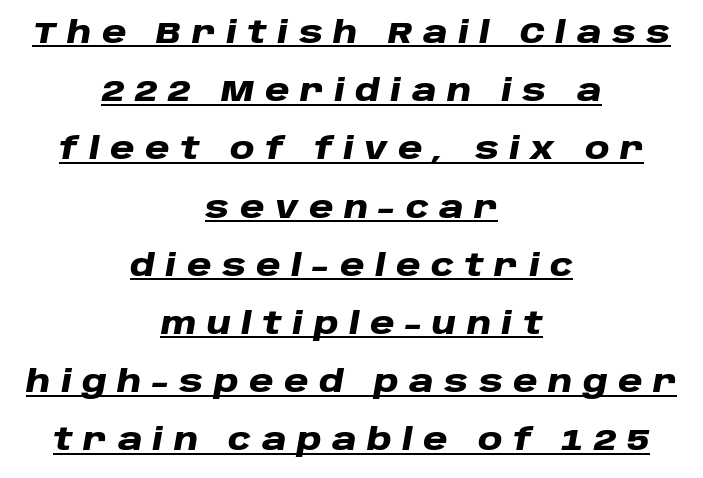
The image shows 30 px heavy, wide type, italic (leaning right); set centered, loose line spacing (1.94x), unusually wide letter spacing (+0.35 em), underlined; low stroke contrast and a large x-height.
